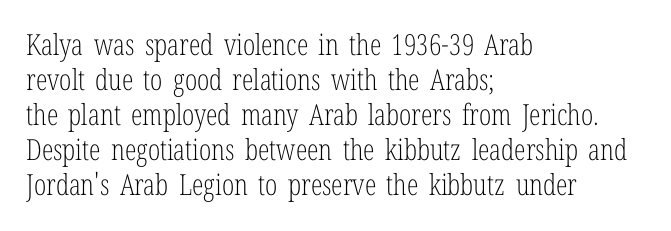
{"serif": "yes", "italic": "no", "bold": "no", "weight": "light", "width": "condensed", "stroke_contrast": "low", "x_height": "medium", "monospaced": "no", "underline": "no", "align": "left", "line_spacing_ratio": 1.21, "letter_spacing": "normal", "letter_spacing_em": 0.0, "glyph_px": 29}
